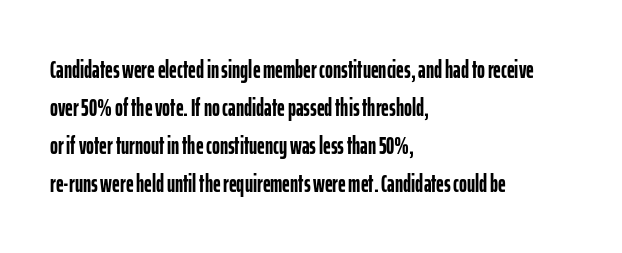
{"italic": "no", "bold": "yes", "underline": "no", "align": "left", "line_spacing": "normal", "line_spacing_ratio": 1.58, "letter_spacing": "normal", "letter_spacing_em": 0.0, "glyph_px": 24}
